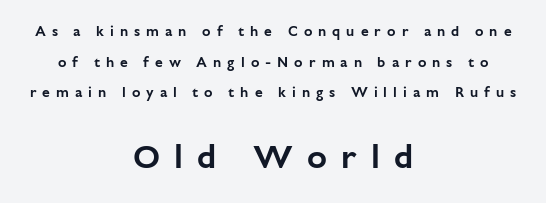
The image shows 33 px sans-serif type, upright; set centered, loose line spacing (2.19x), unusually wide letter spacing (+0.43 em), not underlined; the second (bottom) block is 2.36x larger; low stroke contrast and a medium x-height.
